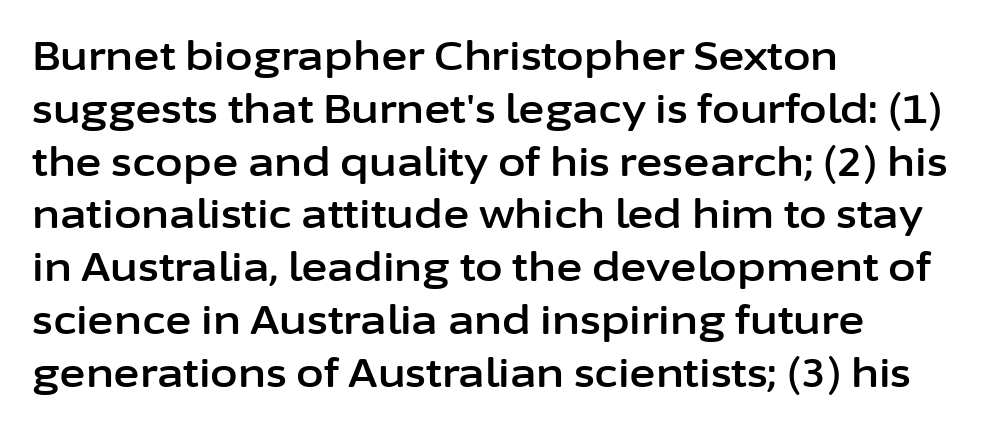
Evenly set lines give the paragraph a standard silhouette. Just letters on the line, the space beneath them empty. Serif or sans? Sans — the stroke terminals are bare. Students, note that the glyphs here touch the page at normal intervals.
